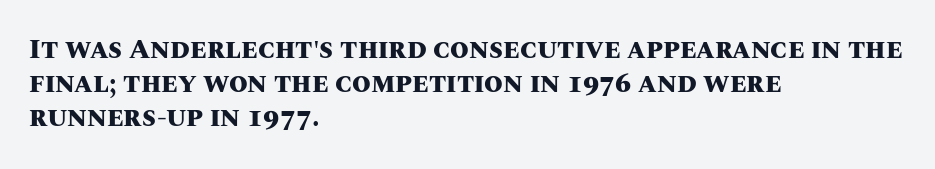
Does the weight exceed regular? Yes, all the way to bold. Short note: letters normally spaced. The space beneath each line is pristine and unruled. The typesetter chose a ragged-right arrangement here. Posture: vertical. The passage shown stacks its lines at a standard gap.
